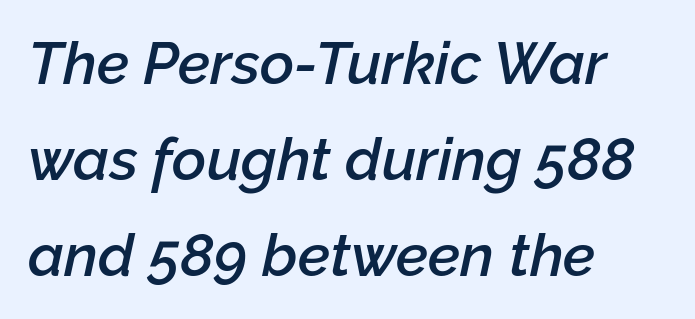
The image shows 59 px semibold type, italic (leaning right); set left-aligned, normal line spacing (1.63x), normal letter spacing, not underlined; low stroke contrast and a medium x-height.
